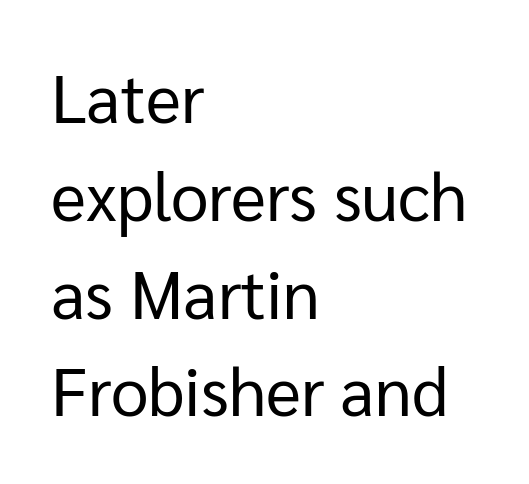
Q: Is the text bold? A: No.
Q: Is the text italic (slanted)? A: No, it is upright.
Q: Is the typeface a serif or a sans-serif typeface? A: Sans-serif.
Q: Is the text underlined? A: No.
Q: How is the paragraph aligned? A: Left-aligned.
Q: Is the spacing between letters normal or unusually wide? A: Normal.
Q: Is the spacing between lines tight, normal or loose? A: Normal.
Q: Width (condensed, normal, or wide)? A: Normal.
Q: Stroke contrast? A: Low.
Q: x-height? A: Medium.
Q: Monospaced? A: No.
